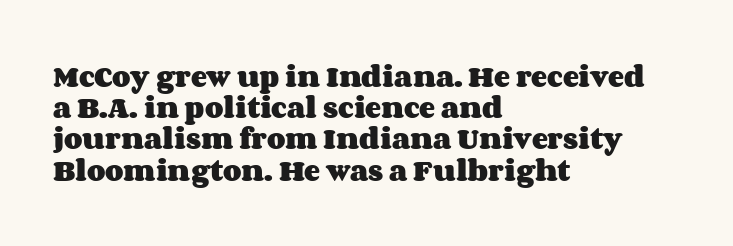
{"italic": "no", "bold": "yes", "underline": "no", "align": "left", "line_spacing": "normal", "line_spacing_ratio": 1.3, "letter_spacing": "normal", "letter_spacing_em": 0.0, "glyph_px": 24}
